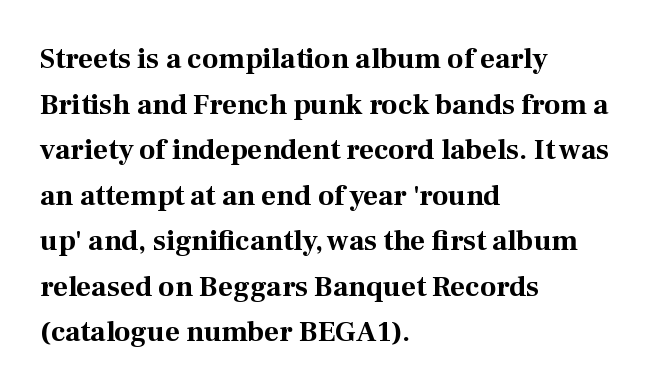
On the weight axis this lands at bold, roughly 700. Descender tails drop into unmarked territory. Think of a printed novel: that variable character pitch is what you see here. In terms of letterform style, serifs are clearly present. The vertical gap from one line to the next is medium.
